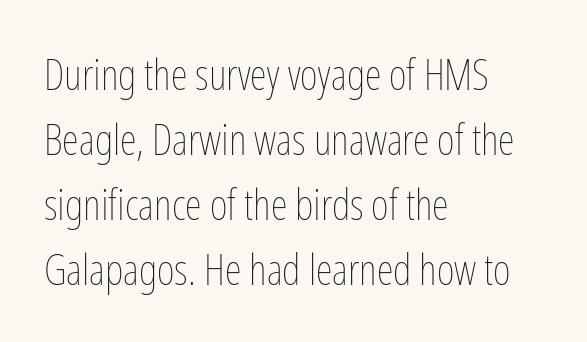
Q: Is the text bold? A: No.
Q: Is the text italic (slanted)? A: No, it is upright.
Q: Is the text underlined? A: No.
Q: How is the paragraph aligned? A: Left-aligned.
Q: Is the spacing between letters normal or unusually wide? A: Normal.
Q: Is the spacing between lines tight, normal or loose? A: Normal.
Q: Width (condensed, normal, or wide)? A: Condensed.
Q: Stroke contrast? A: Low.
Q: x-height? A: Medium.
Q: Monospaced? A: No.
